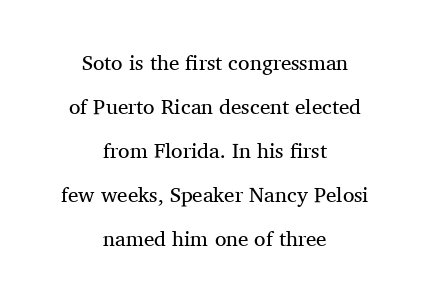
Weight: in the light-to-regular range. The letters stand upright; this is a roman face. The tracking reads as untouched default to a designer's eye. Horizontal alignment here is central, giving a formal, balanced look.
